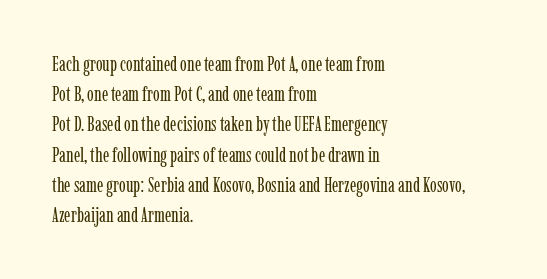
What stands out about the letter spacing? Nothing — it is the standard amount. The axis of the letterforms is exactly vertical. Check the space under the baseline: it is left empty. Evenly set lines give the paragraph a standard silhouette.
